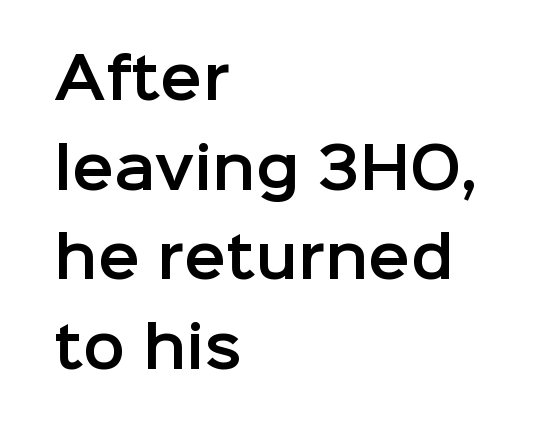
Q: Is the text italic (slanted)? A: No, it is upright.
Q: Is the typeface a serif or a sans-serif typeface? A: Sans-serif.
Q: Is the text underlined? A: No.
Q: How is the paragraph aligned? A: Left-aligned.
Q: Is the spacing between letters normal or unusually wide? A: Normal.
Q: Is the spacing between lines tight, normal or loose? A: Normal.
Q: Width (condensed, normal, or wide)? A: Normal.
Q: Stroke contrast? A: Low.
Q: x-height? A: Medium.
Q: Monospaced? A: No.
